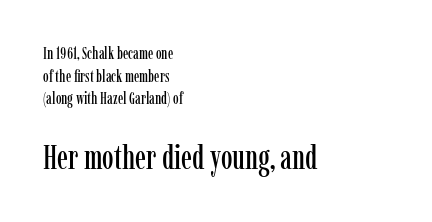
One glance says typical: line gaps are just what's usual. Tracking here is standard; glyphs follow each other at the usual distance. Every stem runs plumb, perpendicular to the baseline. The passage is arranged the way most books set body copy — flush left. Plain, unruled lines of type. This sample uses a serif face.
